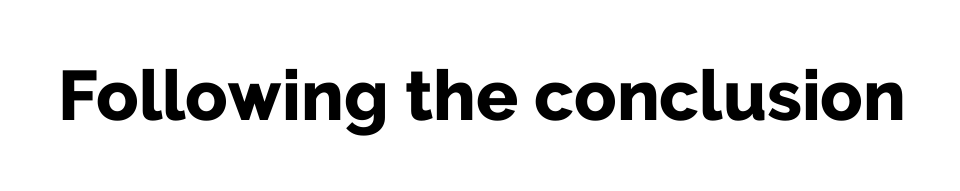
The image shows 70 px bold sans-serif type, upright; set normal letter spacing, not underlined; low stroke contrast and a medium x-height.
